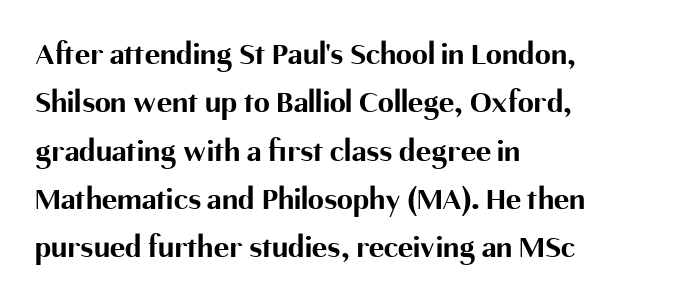
A typesetter would call this zero additional tracking. Posture: vertical. Check where the strokes stop: nothing finishes them off — pure sans. Each letter keeps its own natural width here, so spacing adapts to shape. How would I describe the line gaps? Plain and ordinary.
